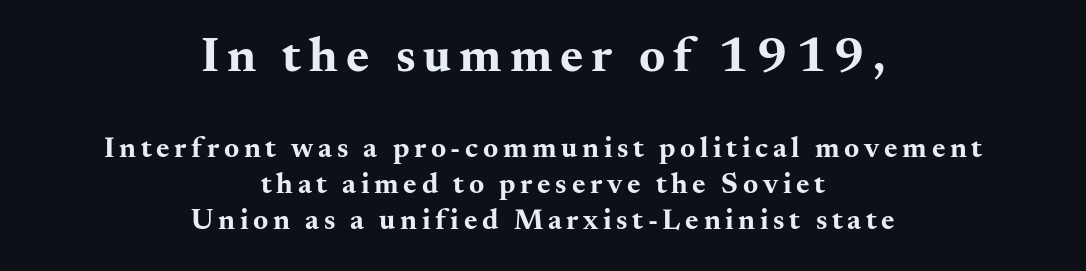
The image shows 50 px bold, wide serif type, upright; set centered, line spacing 1.23x, not underlined; the first (top) block is 1.72x larger; medium stroke contrast and a small x-height.
